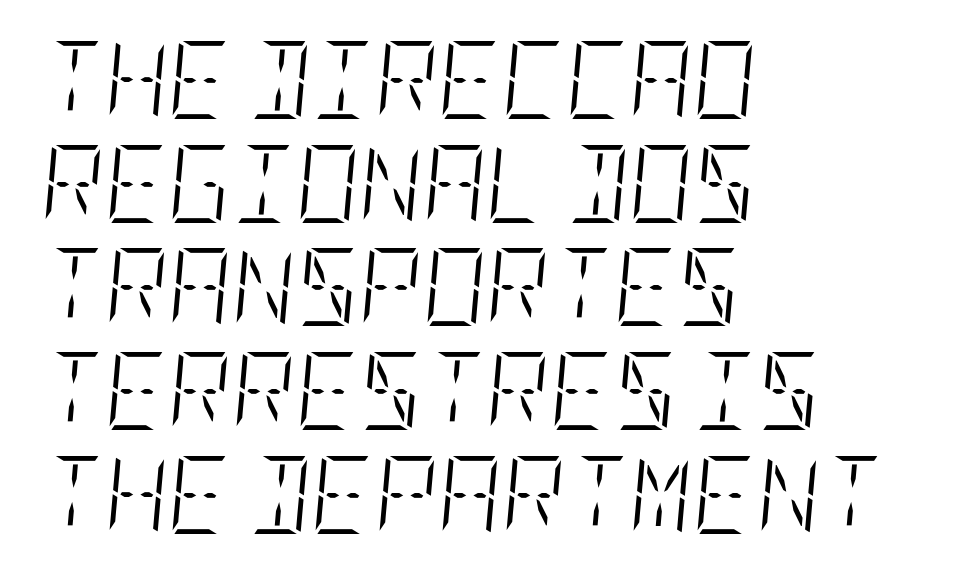
Q: Is the text bold? A: No.
Q: Is the text italic (slanted)? A: Yes, it leans right by about 5 degrees.
Q: Is the text underlined? A: No.
Q: How is the paragraph aligned? A: Left-aligned.
Q: Is the spacing between letters normal or unusually wide? A: Normal.
Q: Is the spacing between lines tight, normal or loose? A: Normal.
Q: Width (condensed, normal, or wide)? A: Condensed.
Q: Stroke contrast? A: Low.
Q: x-height? A: Large.
